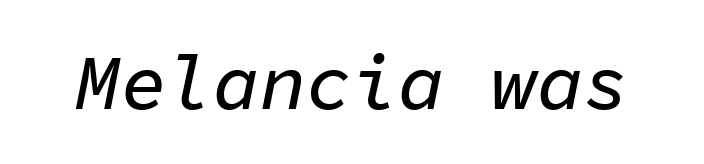
The image shows 77 px text type, italic (leaning right), monospaced; set normal letter spacing, not underlined; low stroke contrast and a medium x-height.
